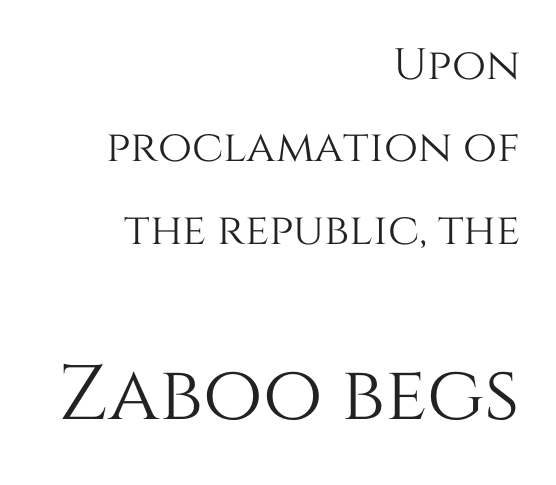
The image shows 77 px text type, upright; set right-aligned, line spacing 1.87x, normal letter spacing, not underlined; the second (bottom) block is 1.75x larger; medium stroke contrast and a large x-height.
